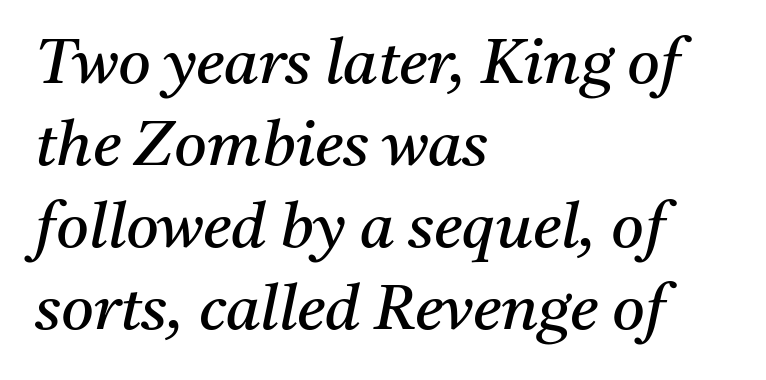
Italic: yes, the glyphs are oblique. The horizontal fit of the characters is conventional and even. Varying glyph widths throughout — classic text-font behaviour. The letters carry serifs — small finishing strokes at the ends of their stems. Honestly, there is no underline to notice here at all.
